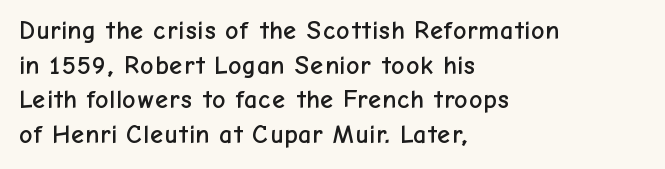
{"italic": "no", "underline": "no", "align": "left", "line_spacing": "normal", "line_spacing_ratio": 1.33, "letter_spacing": "normal", "letter_spacing_em": 0.0, "glyph_px": 26}
